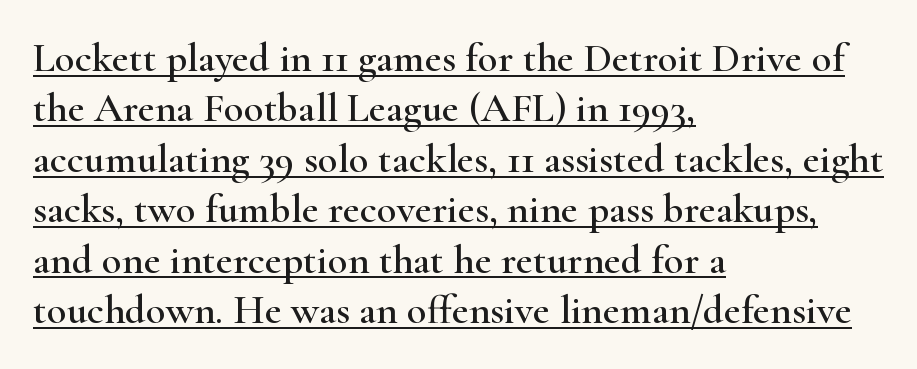
The rendering uses natural spacing where letterforms have individual widths. The lettering holds an erect, upright posture throughout. Classification — serif. The passage shown has conventional tracking throughout. Underlining? Definitely there. If you drew a ruler down the left edge, every line would touch it.
